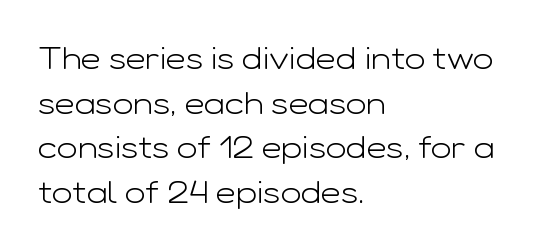
The image shows 31 px light, wide sans-serif type, upright; set left-aligned, normal line spacing (1.44x), normal letter spacing, not underlined; low stroke contrast and a medium x-height.
